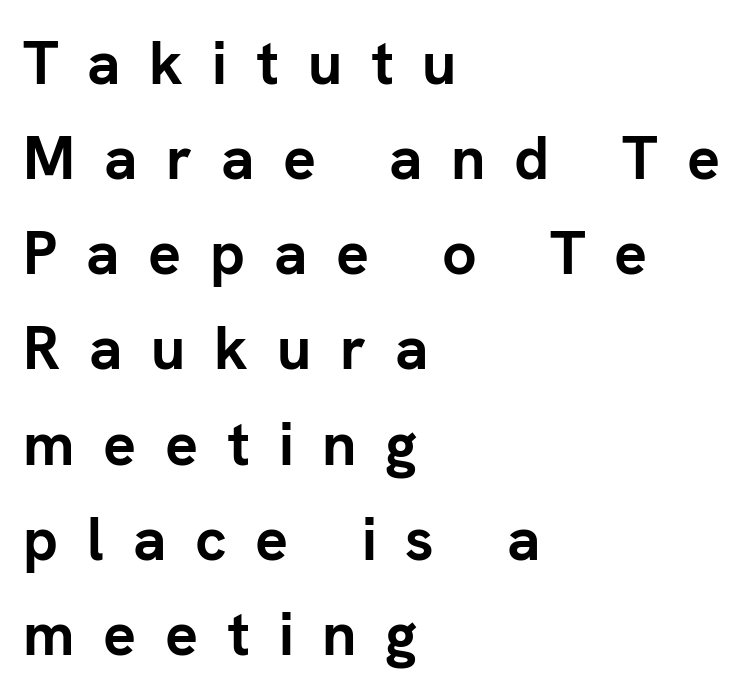
The image shows 61 px semibold sans-serif type, upright; set left-aligned, normal line spacing (1.56x), unusually wide letter spacing (+0.47 em), not underlined; low stroke contrast and a medium x-height.
